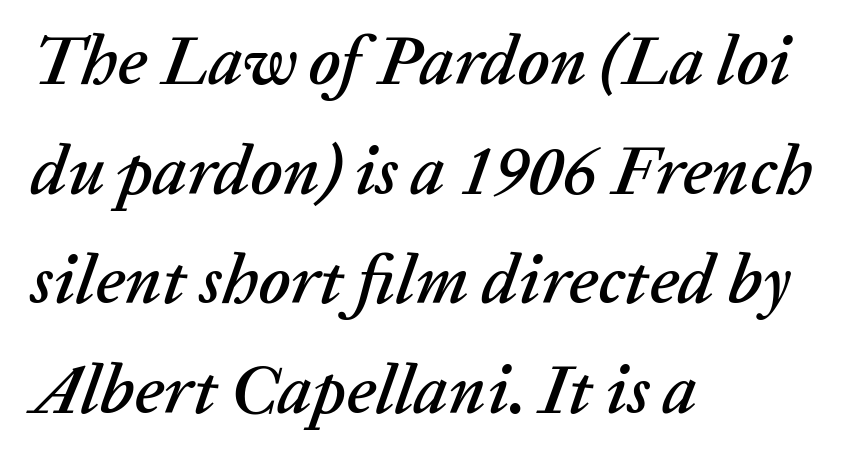
These lines stack with their left ends in a neat column. Notice how descenders clear the ascenders below comfortably — that's standard leading. Descenders hang freely into open space. This is oblique type, the kind used for emphasis or titles. Is the letter spacing exaggerated? No — it looks like the ordinary default.
